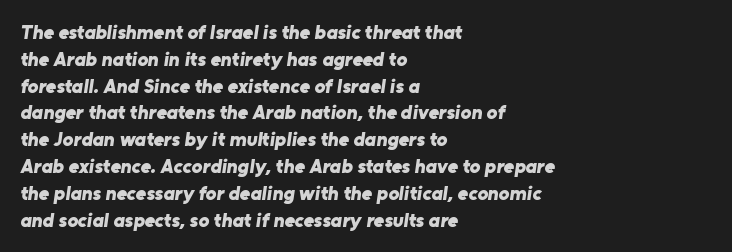
The image shows 20 px bold type; set left-aligned, normal line spacing (1.34x), normal letter spacing, not underlined.
